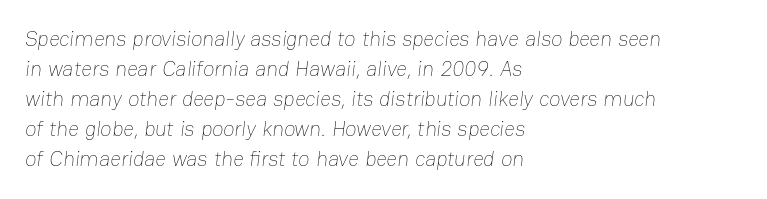
{"bold": "no", "underline": "no", "align": "left", "line_spacing": "normal", "line_spacing_ratio": 1.43, "letter_spacing": "normal", "letter_spacing_em": 0.0, "glyph_px": 21}
